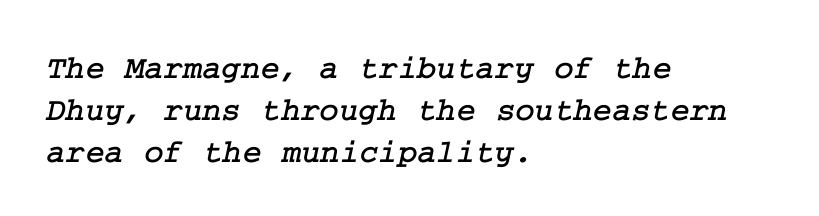
{"serif": "yes", "width": "normal", "stroke_contrast": "low", "x_height": "medium", "underline": "no", "align": "left", "line_spacing": "normal", "line_spacing_ratio": 1.28, "letter_spacing": "normal", "letter_spacing_em": 0.0, "glyph_px": 33}
